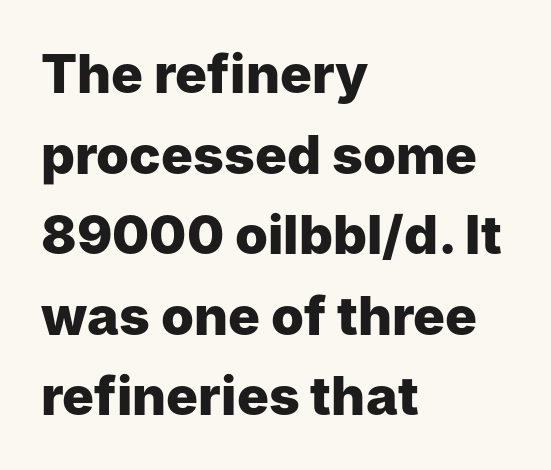
Looks like regular typesetting: each glyph gets only the width it needs. Italic? Not at all — the glyphs are vertical. Observe the ordinary spacing: letters are neighbours, not strangers. The typesetter chose a ragged-right arrangement here. Stroke terminals: plain, sans-serif. Does the leading feel generous? No, just average.
